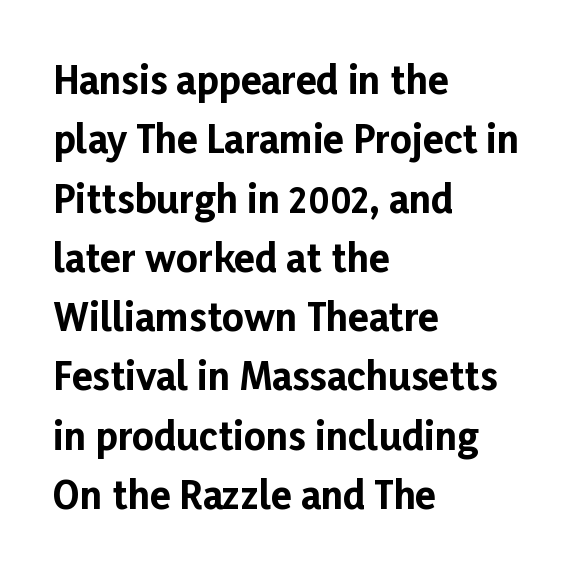
{"serif": "no", "italic": "no", "bold": "yes", "weight": "bold", "width": "normal", "stroke_contrast": "low", "x_height": "medium", "monospaced": "no", "underline": "no", "align": "left", "line_spacing": "normal", "line_spacing_ratio": 1.56, "letter_spacing": "normal", "letter_spacing_em": 0.0, "glyph_px": 38}
